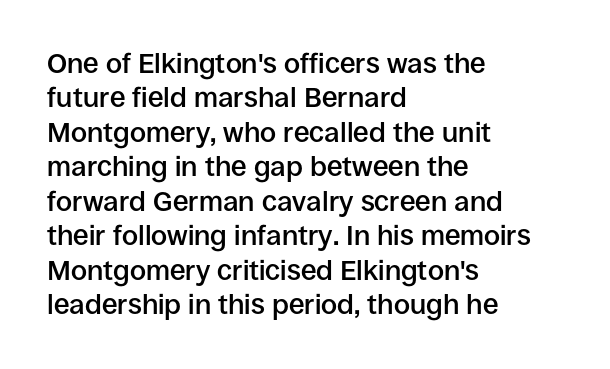
Caption: semibold face, moderately heavy strokes. The rag falls on the right side of this text block. This rendering features lettering with no underline. Typographically, this falls in the sans-serif category. Tracking here is standard; glyphs follow each other at the usual distance.
